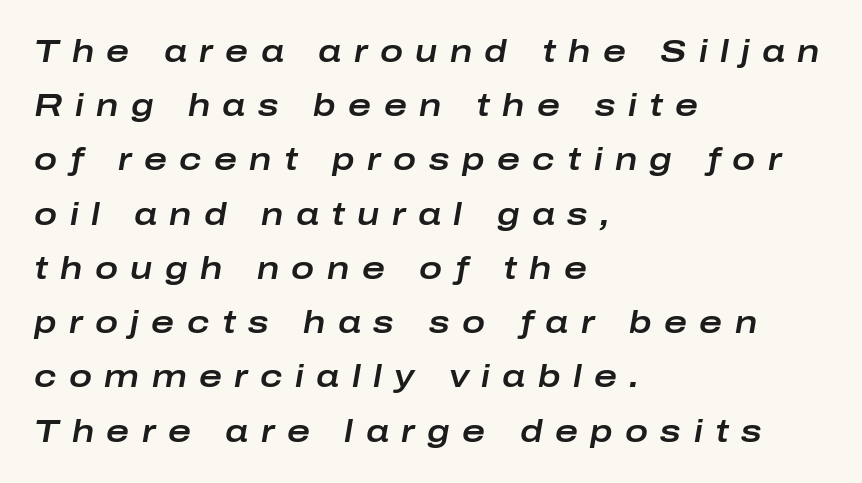
Q: Is the text italic (slanted)? A: Yes, it leans right by about 10 degrees.
Q: Is the text underlined? A: No.
Q: How is the paragraph aligned? A: Left-aligned.
Q: Is the spacing between letters normal or unusually wide? A: Unusually wide.
Q: Width (condensed, normal, or wide)? A: Wide.
Q: Stroke contrast? A: Low.
Q: x-height? A: Medium.
Q: Monospaced? A: No.
